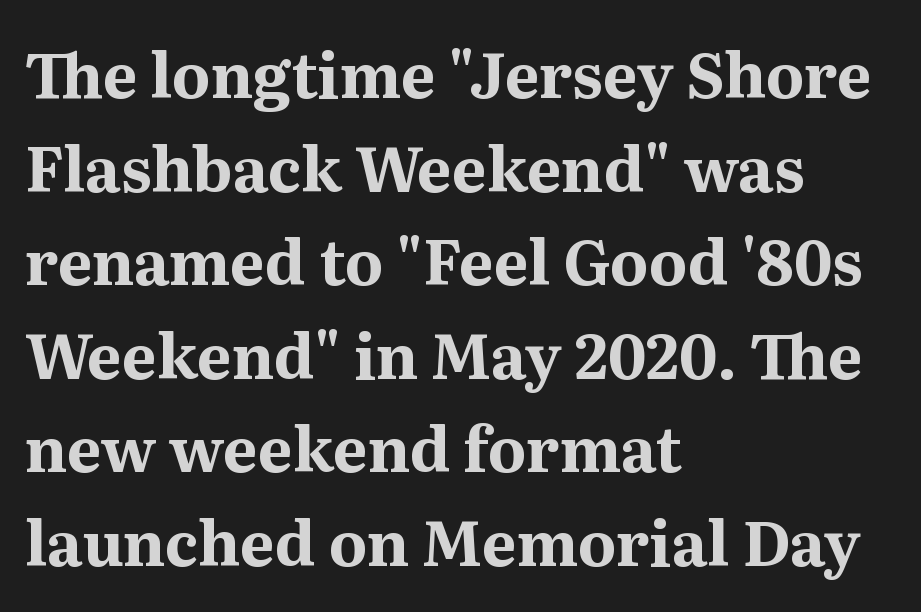
Baseline-to-baseline distance is the conventional proportion of letter height. The area under the type is left untouched. A student would call this left alignment; a typographer would say flush left, rag right. Posture: upright roman.
